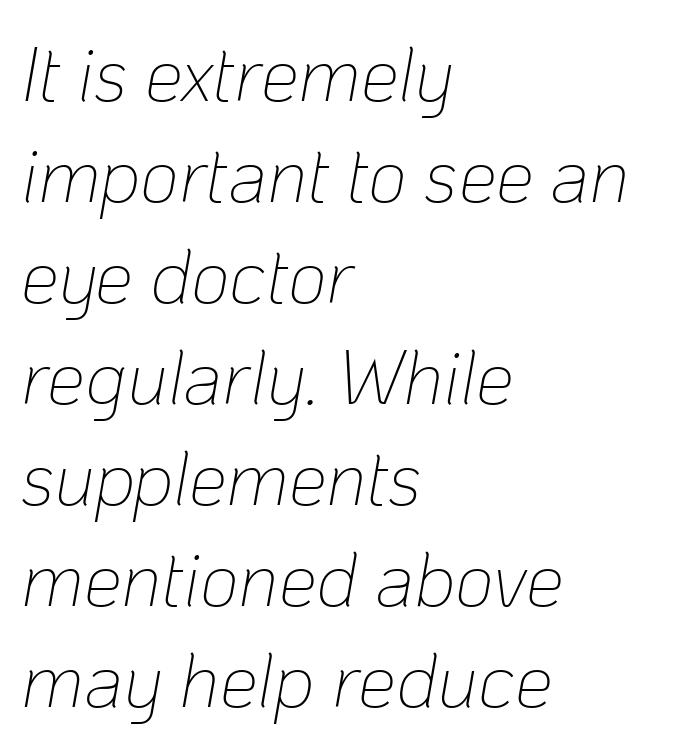
The letters advance in unequal steps, a hallmark of proportional type. Each row of text sits above clean, open space. A quiet, ordinary-to-light weight characterises the typeface. Nobody touched the tracking dial on this one.
